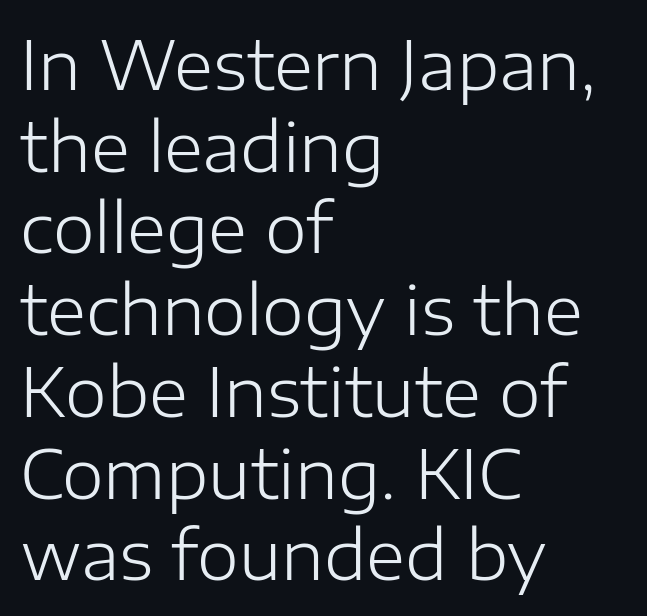
The image shows 67 px light sans-serif type, upright; set left-aligned, line spacing 1.22x, normal letter spacing, not underlined; low stroke contrast and a medium x-height.
